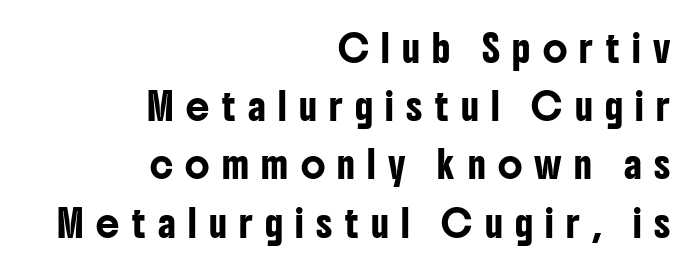
The image shows 26 px text type, upright; set right-aligned, loose line spacing (2.24x), unusually wide letter spacing (+0.48 em), not underlined.
